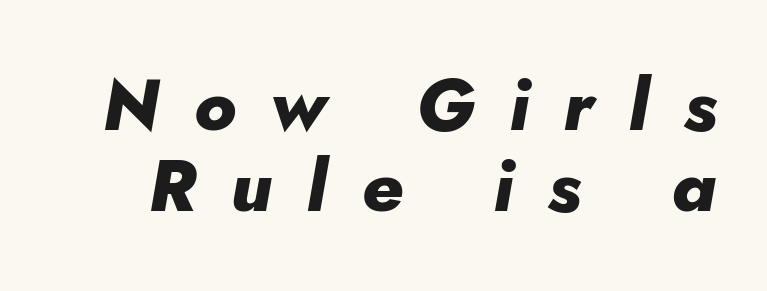
Q: Is the text bold? A: Yes.
Q: Is the text italic (slanted)? A: Yes, it leans right by about 5 degrees.
Q: Is the text underlined? A: No.
Q: Is the spacing between letters normal or unusually wide? A: Unusually wide.
Q: Is the spacing between lines tight, normal or loose? A: Tight.
Q: Width (condensed, normal, or wide)? A: Normal.
Q: Stroke contrast? A: Low.
Q: x-height? A: Small.
Q: Monospaced? A: No.
